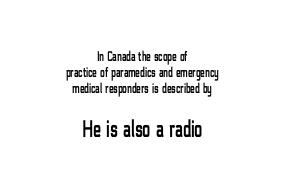
The tracking reads as untouched default to a designer's eye. The composition opens small and finishes big. Each new line begins almost immediately beneath the previous one. Words float on clear page, feet unadorned.
